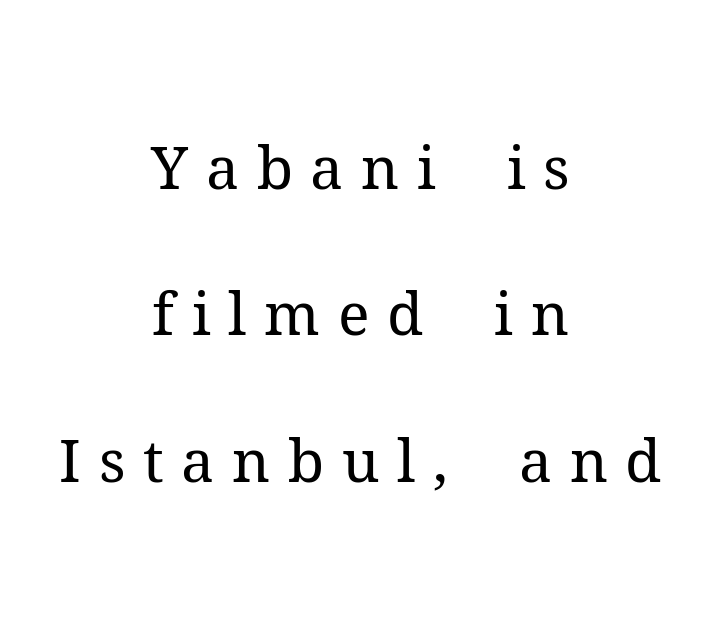
The image shows 59 px regular-weight serif type, upright; set centered, loose line spacing (2.48x), unusually wide letter spacing (+0.3 em), not underlined; medium stroke contrast and a medium x-height.
